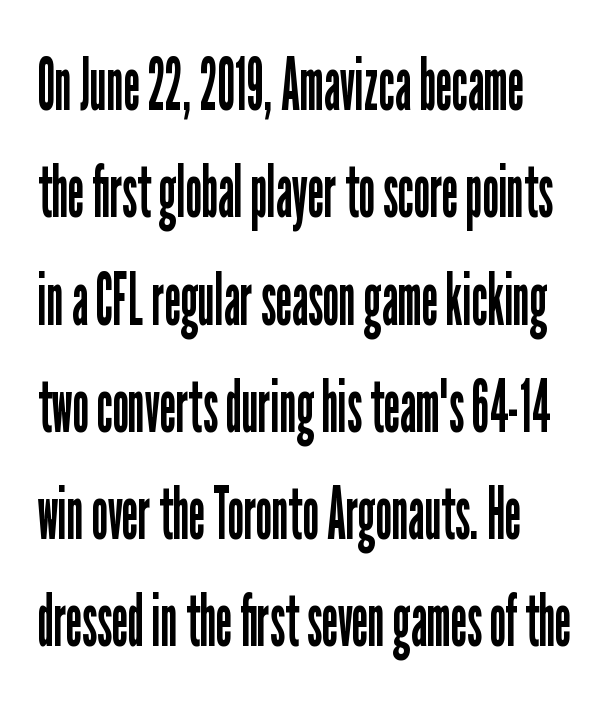
{"serif": "no", "italic": "no", "bold": "no", "weight": "regular", "width": "condensed", "stroke_contrast": "low", "x_height": "medium", "monospaced": "no", "underline": "no", "align": "left", "line_spacing": "normal", "line_spacing_ratio": 1.45, "letter_spacing": "normal", "letter_spacing_em": 0.0, "glyph_px": 74}
